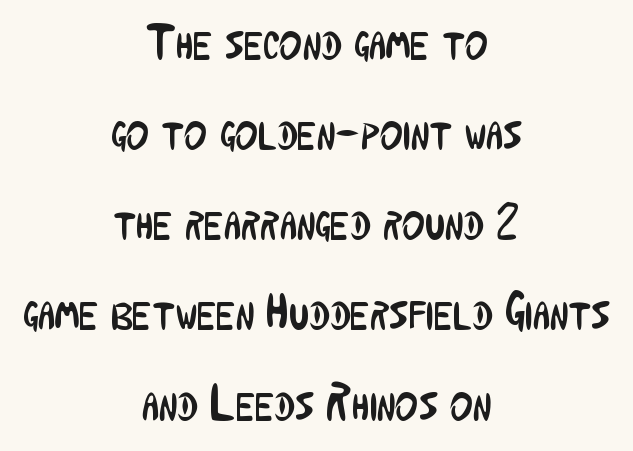
{"serif": "no", "italic": "no", "bold": "no", "weight": "regular", "width": "condensed", "stroke_contrast": "low", "x_height": "medium", "monospaced": "no", "underline": "no", "align": "center", "line_spacing_ratio": 1.84, "letter_spacing": "normal", "letter_spacing_em": 0.0, "glyph_px": 49}
